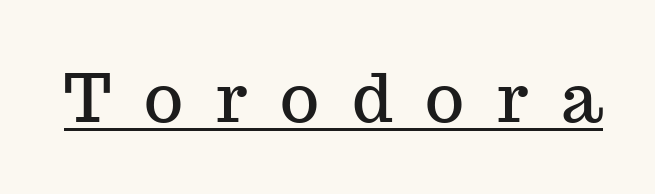
Q: Is the text italic (slanted)? A: No, it is upright.
Q: Is the typeface a serif or a sans-serif typeface? A: Serif.
Q: Is the text underlined? A: Yes.
Q: Is the spacing between letters normal or unusually wide? A: Unusually wide.
Q: Width (condensed, normal, or wide)? A: Normal.
Q: Stroke contrast? A: Medium.
Q: x-height? A: Medium.
Q: Monospaced? A: No.
